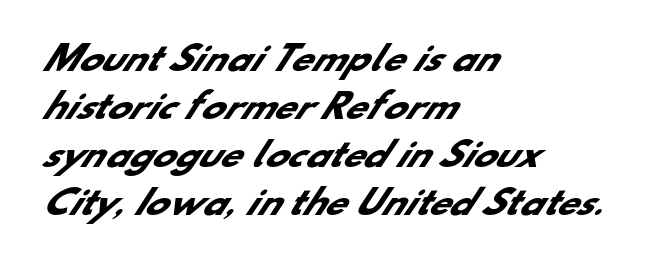
Students, observe: this is what conventionally led text looks like. The passage shown has conventional tracking throughout. Unmarked baselines from the first word to the last. The strokes are fattened all the way to bold.
